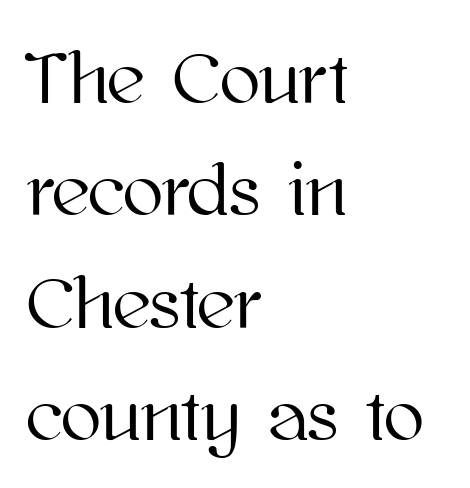
The lines in this sample share a left origin and differ only in where they stop. Beneath every word, the page is bare. The font's upright variant was chosen for this text. The letters advance in unequal steps, a hallmark of proportional type. Reading down the column, the eye jumps a familiar distance to each next line. Honestly, the letter spacing is just normal — you wouldn't notice it.
